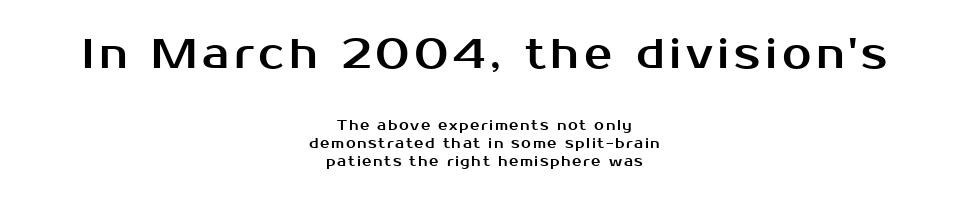
{"serif": "no", "italic": "no", "width": "normal", "stroke_contrast": "medium", "x_height": "medium", "monospaced": "no", "underline": "no", "align": "center", "line_spacing": "normal", "line_spacing_ratio": 1.29, "larger_block": "first", "size_ratio": 3.0, "glyph_px": 42}
